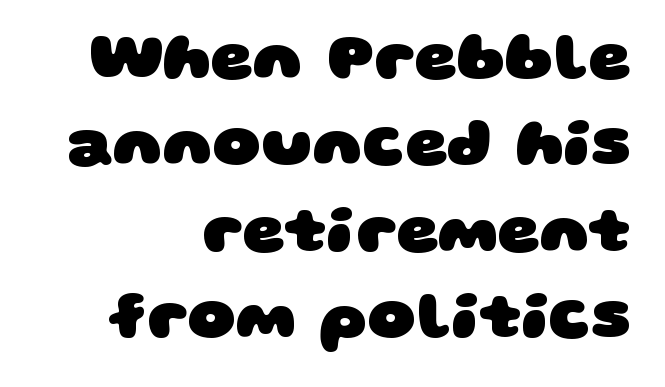
The image shows 66 px heavy, wide sans-serif type; set right-aligned, normal line spacing (1.31x), normal letter spacing, not underlined; low stroke contrast and a large x-height.
